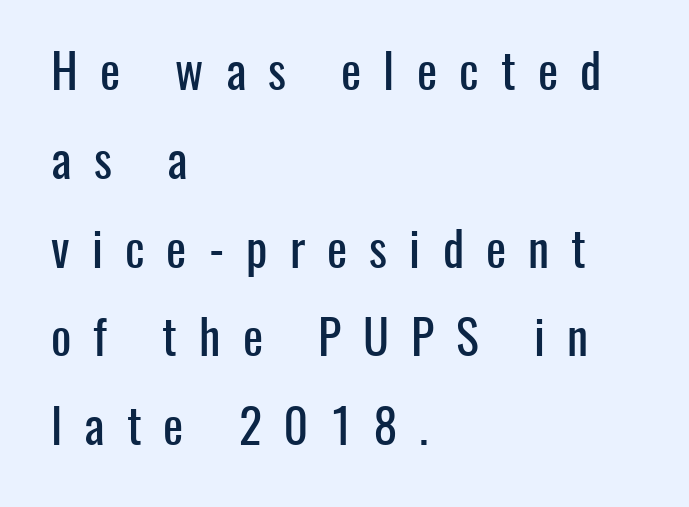
Q: Is the text italic (slanted)? A: No, it is upright.
Q: Is the typeface a serif or a sans-serif typeface? A: Sans-serif.
Q: Is the text underlined? A: No.
Q: How is the paragraph aligned? A: Left-aligned.
Q: Is the spacing between letters normal or unusually wide? A: Unusually wide.
Q: Width (condensed, normal, or wide)? A: Condensed.
Q: Stroke contrast? A: Low.
Q: x-height? A: Medium.
Q: Monospaced? A: No.
